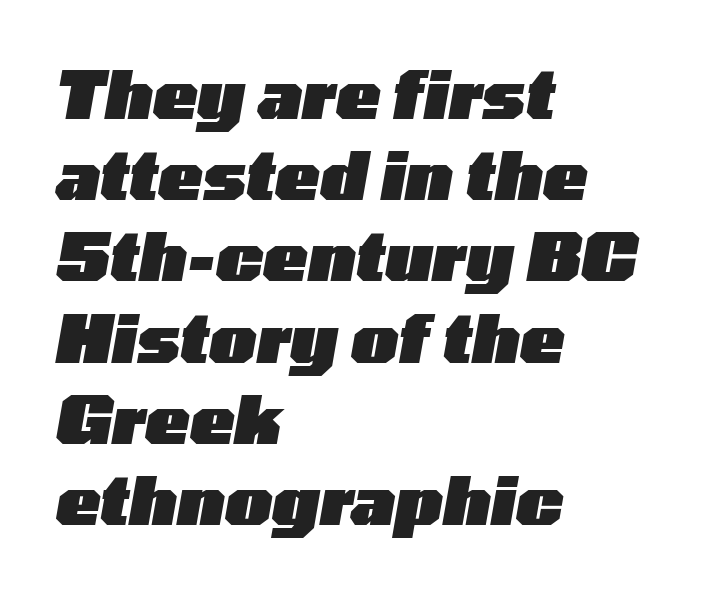
Character widths vary here, with narrow letters taking less room than wide ones. Letter spacing: default. Line starts are locked; line ends wander. The font is running at its bold setting. Type without underlining.
